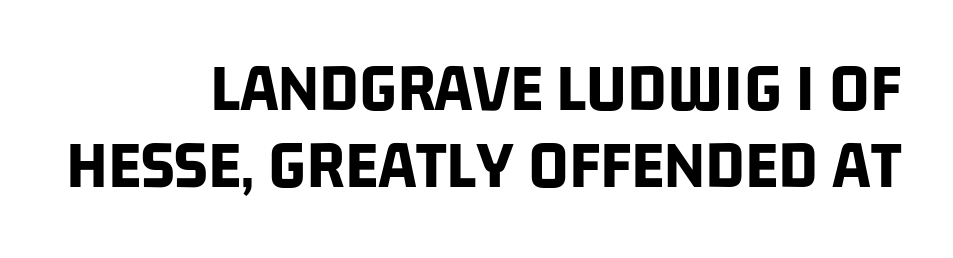
Font category for this specimen: sans-serif. Typesetter's note: full bold, strokes at maximum text heaviness. Tightly led — the rows are bunched. Only glyphs here, with clear space below each row. Every row of glyphs terminates at an identical x-position on the right.
